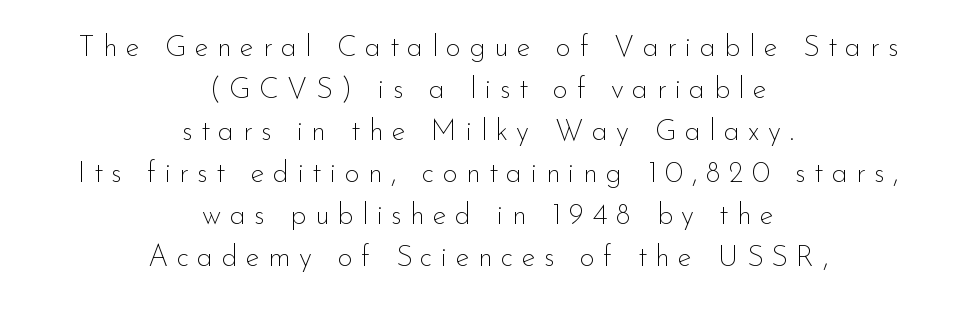
Q: Is the text bold? A: No.
Q: Is the text italic (slanted)? A: No, it is upright.
Q: Is the typeface a serif or a sans-serif typeface? A: Sans-serif.
Q: Is the text underlined? A: No.
Q: How is the paragraph aligned? A: Centered.
Q: Is the spacing between letters normal or unusually wide? A: Unusually wide.
Q: Is the spacing between lines tight, normal or loose? A: Normal.
Q: Width (condensed, normal, or wide)? A: Normal.
Q: Stroke contrast? A: Low.
Q: x-height? A: Small.
Q: Monospaced? A: No.
